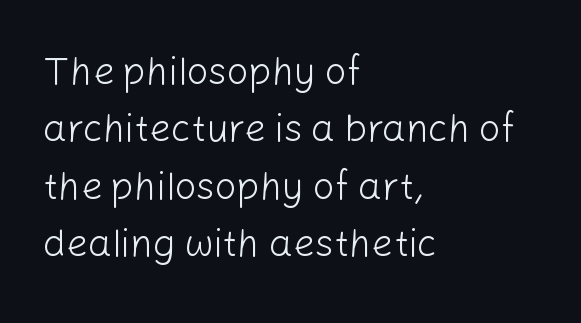
The image shows 38 px light sans-serif type, upright; set left-aligned, normal line spacing (1.51x), normal letter spacing, not underlined; low stroke contrast and a medium x-height.
